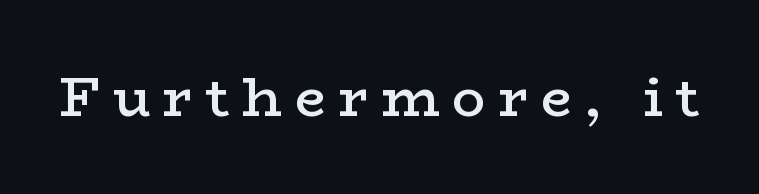
The image shows 55 px semibold, wide serif type, upright; set unusually wide letter spacing (+0.23 em), not underlined; low stroke contrast and a medium x-height.
